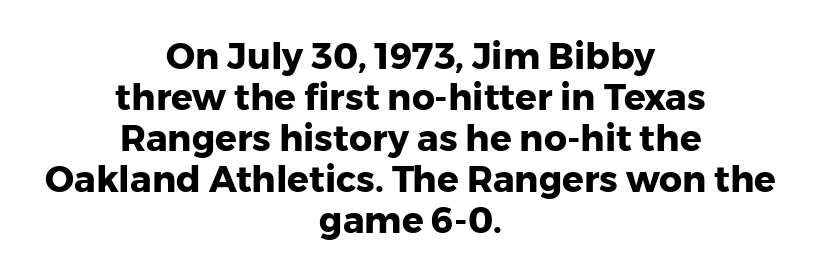
Bold? Absolutely — the strokes are thick and heavy. Only glyphs here, with clear space below each row. Is the block centered? Yes — each line is placed symmetrically about the middle. The passage shown is typed in a proportional face where columns would drift.
